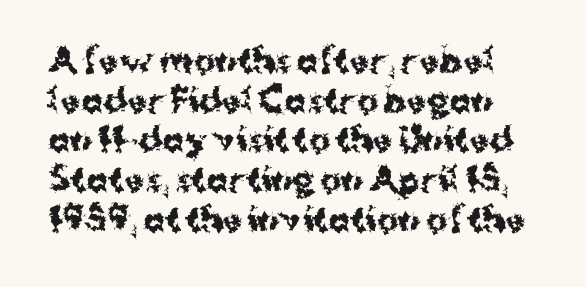
The image shows 32 px bold sans-serif type, upright; set line spacing 1.24x, normal letter spacing, not underlined; medium stroke contrast and a medium x-height.
